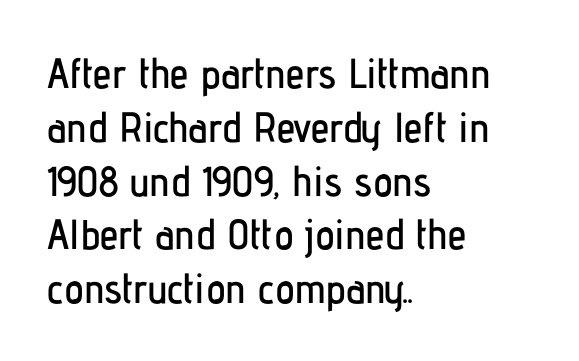
The image shows 42 px condensed sans-serif type, upright; set left-aligned, normal line spacing (1.28x), normal letter spacing, not underlined; low stroke contrast and a medium x-height.
